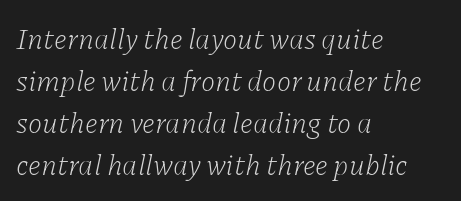
Q: Is the text bold? A: No.
Q: Is the text italic (slanted)? A: Yes, it leans right by about 11 degrees.
Q: Is the typeface a serif or a sans-serif typeface? A: Serif.
Q: Is the text underlined? A: No.
Q: How is the paragraph aligned? A: Left-aligned.
Q: Is the spacing between letters normal or unusually wide? A: Normal.
Q: Is the spacing between lines tight, normal or loose? A: Normal.
Q: Width (condensed, normal, or wide)? A: Normal.
Q: Stroke contrast? A: Low.
Q: x-height? A: Medium.
Q: Monospaced? A: No.
